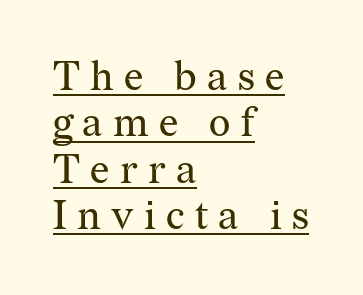
Q: Is the text bold? A: No.
Q: Is the text italic (slanted)? A: No, it is upright.
Q: Is the typeface a serif or a sans-serif typeface? A: Serif.
Q: Is the text underlined? A: Yes.
Q: How is the paragraph aligned? A: Left-aligned.
Q: Is the spacing between letters normal or unusually wide? A: Unusually wide.
Q: Is the spacing between lines tight, normal or loose? A: Tight.
Q: Width (condensed, normal, or wide)? A: Normal.
Q: Stroke contrast? A: Medium.
Q: x-height? A: Medium.
Q: Monospaced? A: No.
